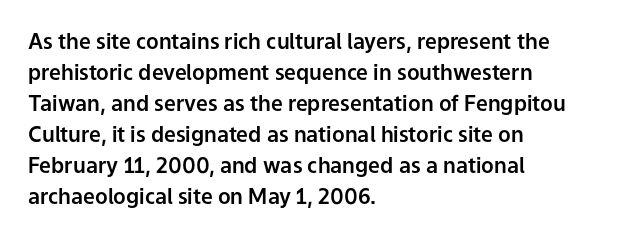
Does the copy run flush right? No — it runs flush left. The specimen reads as upright at a glance. Between one letter and the next there's only the usual sliver of space. The designer left line spacing at the default.
